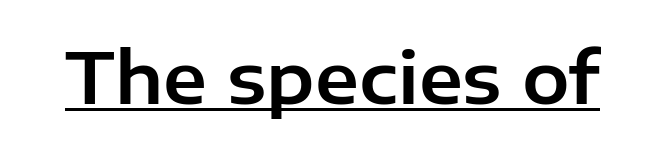
The rendering shows plain stroke endings on the letterforms — a sans-serif design. These lines are rendered in a variable-pitch font. Has an underline been added? It has. Honestly, the letter spacing is just normal — you wouldn't notice it. Rendered with straight, roman letterforms.
